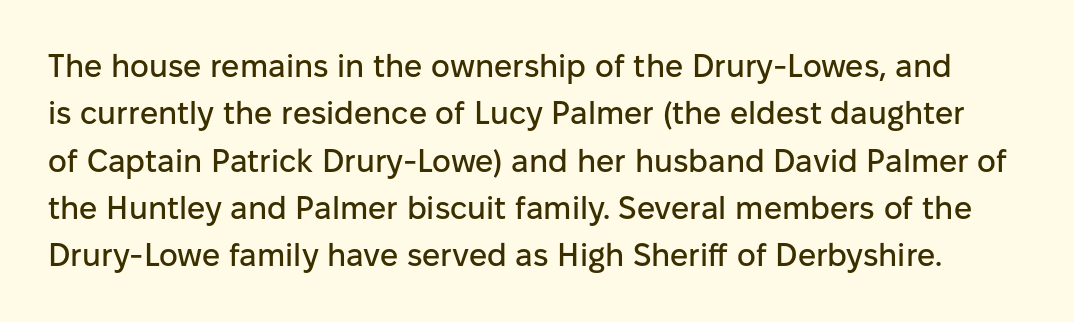
Q: Is the text italic (slanted)? A: No, it is upright.
Q: Is the typeface a serif or a sans-serif typeface? A: Sans-serif.
Q: Is the text underlined? A: No.
Q: Is the spacing between letters normal or unusually wide? A: Normal.
Q: Is the spacing between lines tight, normal or loose? A: Normal.
Q: Width (condensed, normal, or wide)? A: Normal.
Q: Stroke contrast? A: Low.
Q: x-height? A: Medium.
Q: Monospaced? A: No.
